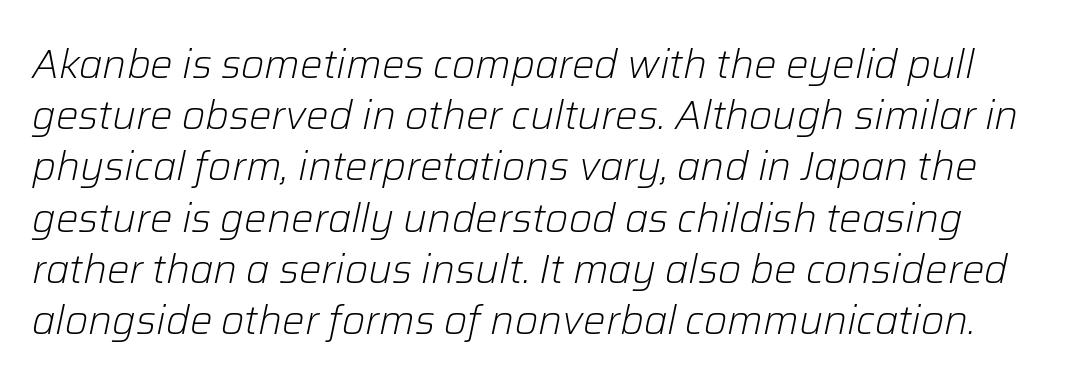
The image shows 40 px light type, italic (leaning right); set normal line spacing (1.28x), normal letter spacing, not underlined; low stroke contrast and a medium x-height.
